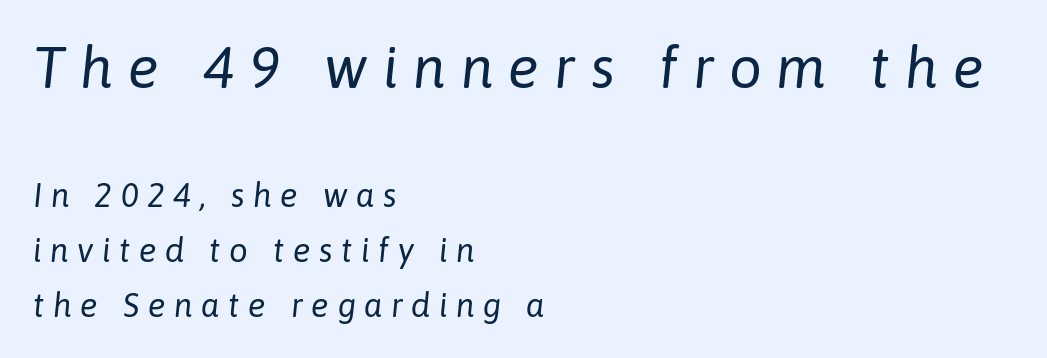
{"italic": "yes", "lean": "right", "slant_degrees": 6, "bold": "no", "weight": "regular", "width": "normal", "stroke_contrast": "low", "x_height": "medium", "monospaced": "no", "underline": "no", "align": "left", "line_spacing": "normal", "line_spacing_ratio": 1.67, "letter_spacing": "wide", "letter_spacing_em": 0.26, "larger_block": "first", "size_ratio": 1.76, "glyph_px": 58}
